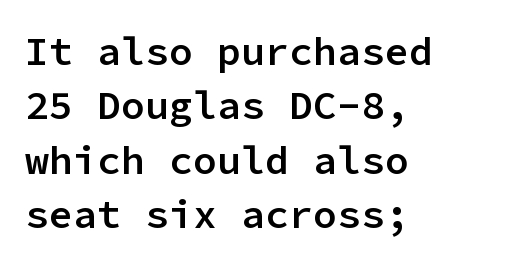
Q: Is the text bold? A: Semi-bold.
Q: Is the text italic (slanted)? A: No, it is upright.
Q: Is the typeface a serif or a sans-serif typeface? A: Sans-serif.
Q: Is the text underlined? A: No.
Q: How is the paragraph aligned? A: Left-aligned.
Q: Is the spacing between letters normal or unusually wide? A: Normal.
Q: Is the spacing between lines tight, normal or loose? A: Normal.
Q: Width (condensed, normal, or wide)? A: Normal.
Q: Stroke contrast? A: Low.
Q: x-height? A: Medium.
Q: Monospaced? A: Yes.
